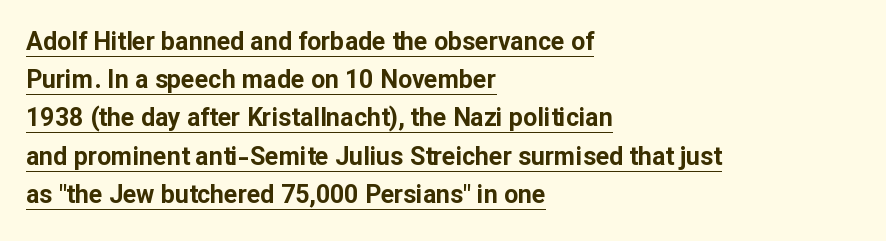
{"italic": "no", "bold": "yes", "underline": "yes", "align": "left", "line_spacing": "normal", "line_spacing_ratio": 1.53, "letter_spacing": "normal", "letter_spacing_em": 0.0, "glyph_px": 25}
